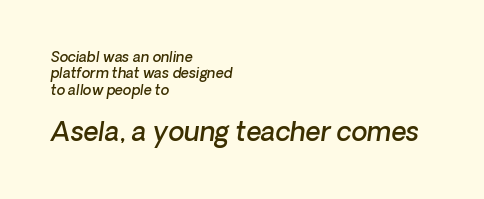
Q: Is the text bold? A: Semi-bold.
Q: Is the text underlined? A: No.
Q: How is the paragraph aligned? A: Left-aligned.
Q: Is the spacing between letters normal or unusually wide? A: Normal.
Q: Which block of text is set in a larger size, the first (top) or the second (bottom)? A: The second (bottom) one.
